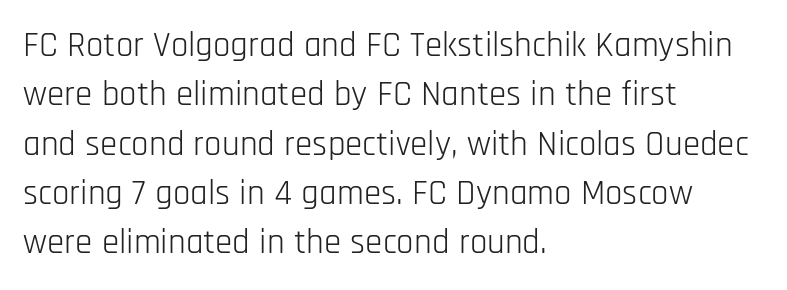
The image shows 35 px light, condensed sans-serif type, upright; set left-aligned, normal line spacing (1.41x), normal letter spacing, not underlined; low stroke contrast and a large x-height.
